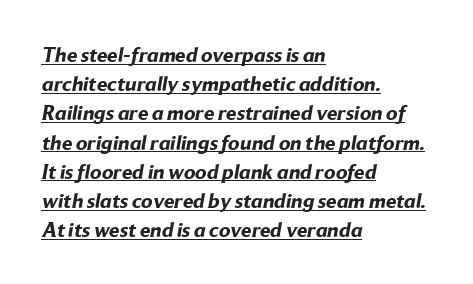
A student would call this left alignment; a typographer would say flush left, rag right. The typesetter has applied underlining to the passage shown. Caption: bold face, heavy strokes. The gaps between neighbouring characters are ordinary and unremarkable. These lines sit exactly where default settings would place them.
